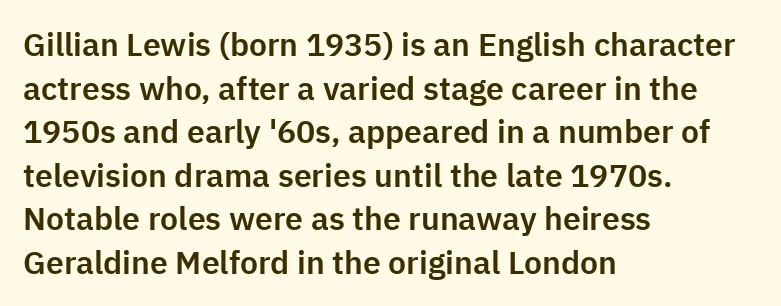
Q: Is the text italic (slanted)? A: No, it is upright.
Q: Is the typeface a serif or a sans-serif typeface? A: Sans-serif.
Q: Is the text underlined? A: No.
Q: How is the paragraph aligned? A: Left-aligned.
Q: Is the spacing between letters normal or unusually wide? A: Normal.
Q: Is the spacing between lines tight, normal or loose? A: Normal.
Q: Width (condensed, normal, or wide)? A: Normal.
Q: Stroke contrast? A: Low.
Q: x-height? A: Medium.
Q: Monospaced? A: No.
